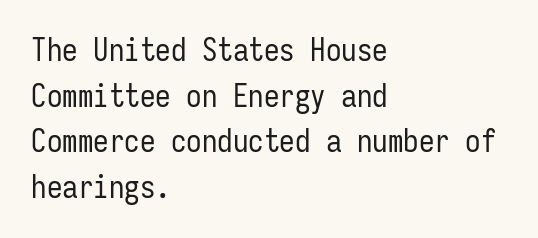
The image shows 31 px regular-weight, condensed sans-serif type, upright, monospaced; set left-aligned, normal line spacing (1.47x), normal letter spacing, not underlined; low stroke contrast and a medium x-height.
